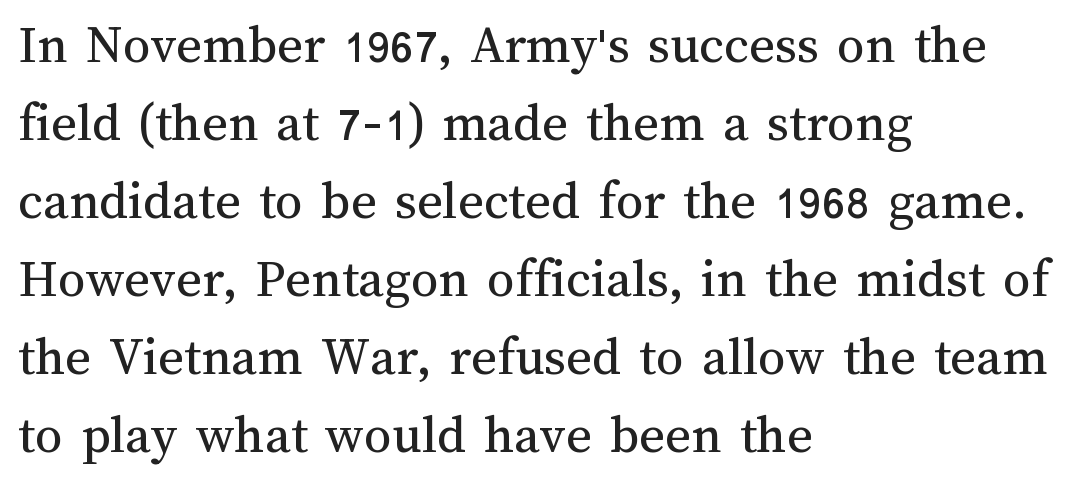
Lines of text with bare space underneath. The letters stand straight up with perfectly vertical stems. Layout note: lines flush left. Spacing between characters is what you'd get straight out of the box. Stroke thickness stays within the range of a standard reading face or lighter. The passage shown is typed in a proportional face where columns would drift.
